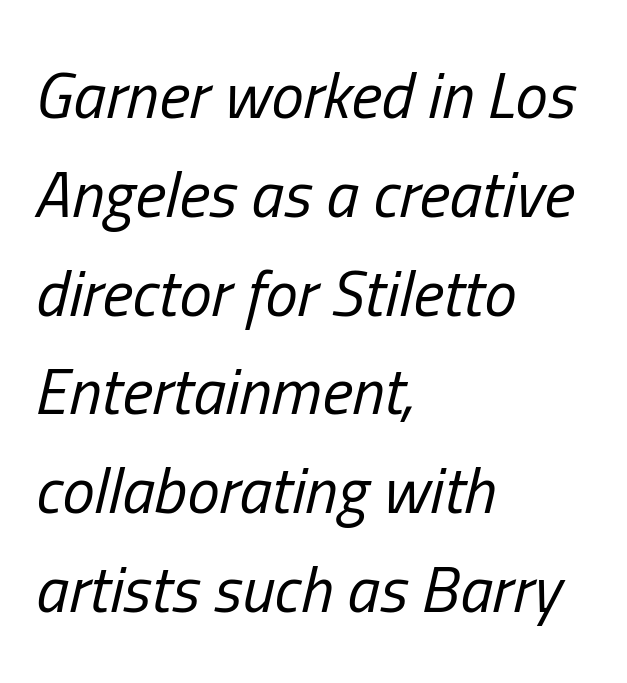
The image shows 65 px regular-weight, condensed type, italic (leaning right); set left-aligned, normal line spacing (1.52x), normal letter spacing, not underlined; low stroke contrast and a medium x-height.
